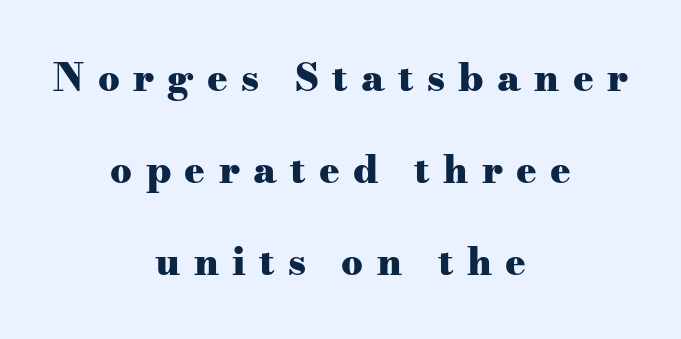
The image shows 38 px heavy, wide serif type, upright; set centered, loose line spacing (2.42x), unusually wide letter spacing (+0.35 em), not underlined; medium stroke contrast and a small x-height.
